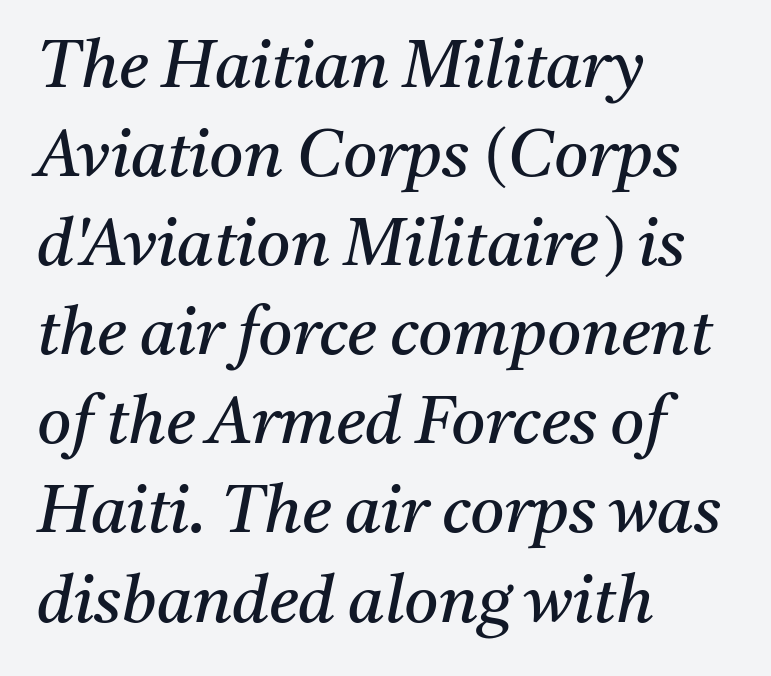
The passage shown is not underscored anywhere. The ragged edge is on the right, which tells us the setting is flush left. If you drew a line through each stem, it would be angled. Default kerning and tracking; the words read as compact shapes.
